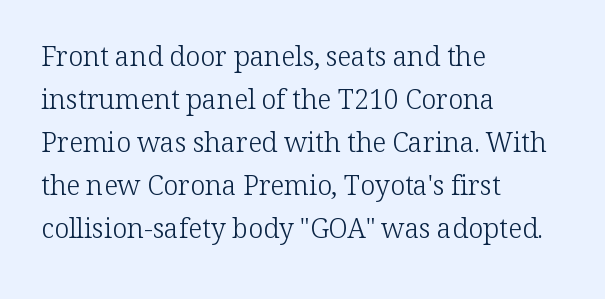
{"italic": "no", "bold": "no", "underline": "no", "align": "left", "line_spacing": "normal", "line_spacing_ratio": 1.59, "letter_spacing": "normal", "letter_spacing_em": 0.0, "glyph_px": 27}
